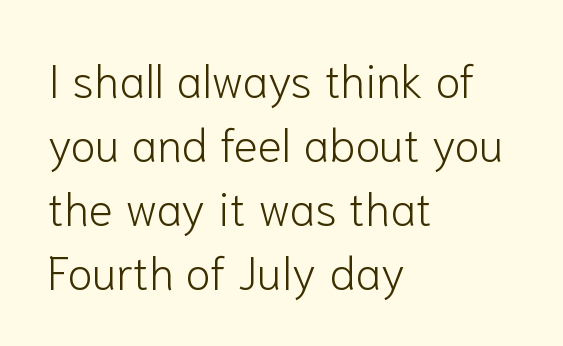
Typeset ragged right — the left edge is the straight one. Is this a fixed-width face? No — the glyphs have proportional, varying widths. Just letters on the line, the space beneath them empty. One glance says typical: line gaps are just what's usual. The rendering shows plain stroke endings on the letterforms — a sans-serif design.
